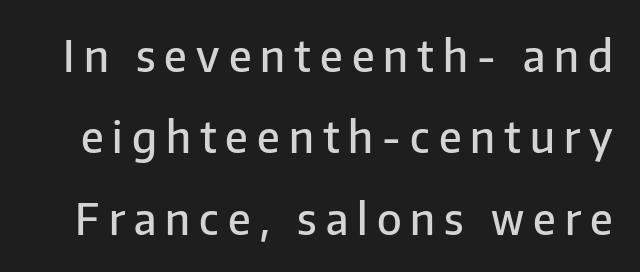
The image shows 43 px semibold sans-serif type, upright; set line spacing 1.89x, unusually wide letter spacing (+0.21 em), not underlined; low stroke contrast and a medium x-height.
